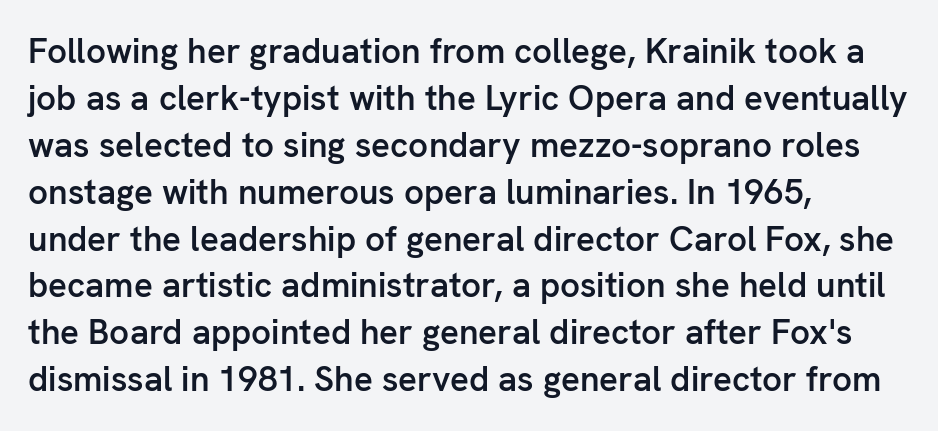
Q: Is the text bold? A: Semi-bold.
Q: Is the text italic (slanted)? A: No, it is upright.
Q: Is the typeface a serif or a sans-serif typeface? A: Sans-serif.
Q: Is the text underlined? A: No.
Q: How is the paragraph aligned? A: Left-aligned.
Q: Is the spacing between letters normal or unusually wide? A: Normal.
Q: Is the spacing between lines tight, normal or loose? A: Normal.
Q: Width (condensed, normal, or wide)? A: Normal.
Q: Stroke contrast? A: Low.
Q: x-height? A: Medium.
Q: Monospaced? A: No.
